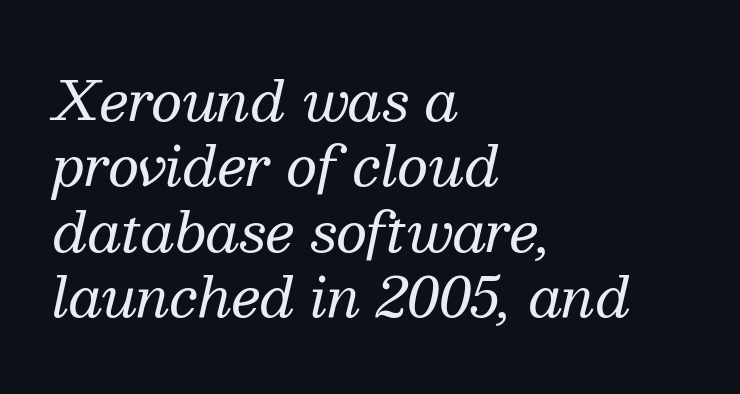
Q: Is the text bold? A: No.
Q: Is the text italic (slanted)? A: Yes, it leans right by about 13 degrees.
Q: Is the typeface a serif or a sans-serif typeface? A: Serif.
Q: Is the text underlined? A: No.
Q: How is the paragraph aligned? A: Left-aligned.
Q: Is the spacing between letters normal or unusually wide? A: Normal.
Q: Width (condensed, normal, or wide)? A: Normal.
Q: Stroke contrast? A: Medium.
Q: x-height? A: Medium.
Q: Monospaced? A: No.
